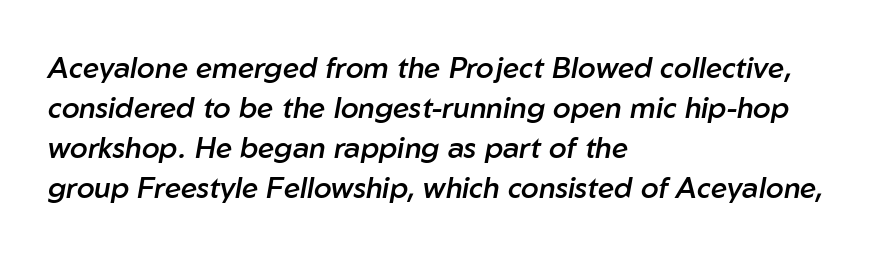
Character widths vary here, with narrow letters taking less room than wide ones. Heft: intermediate — a semibold. What stands out about the letter spacing? Nothing — it is the standard amount. The rendering applies a slant to the glyphs.
